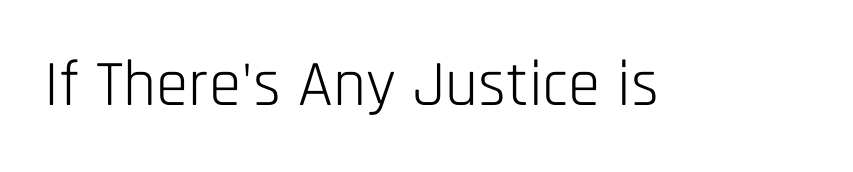
You could not count columns in this text — the font is proportionally spaced. The foot of each line stays bare and open. Stem width sits at or under what a default text font uses. Is there any slant? The stems are plumb. The font family rendered here belongs to the sans-serif group.
